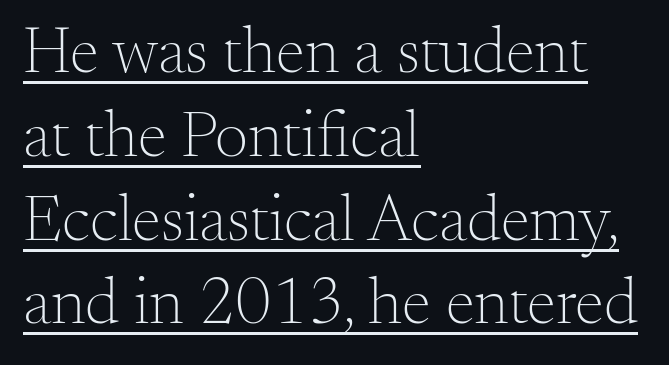
Is there an underline? Yes — a line sits under the letters. Horizontal alignment here is leftward, the default for most running prose. You could call the tracking neutral — neither tight nor loose. Nope, not italic — everything's standing straight. The passage shown is not bold in any degree.
